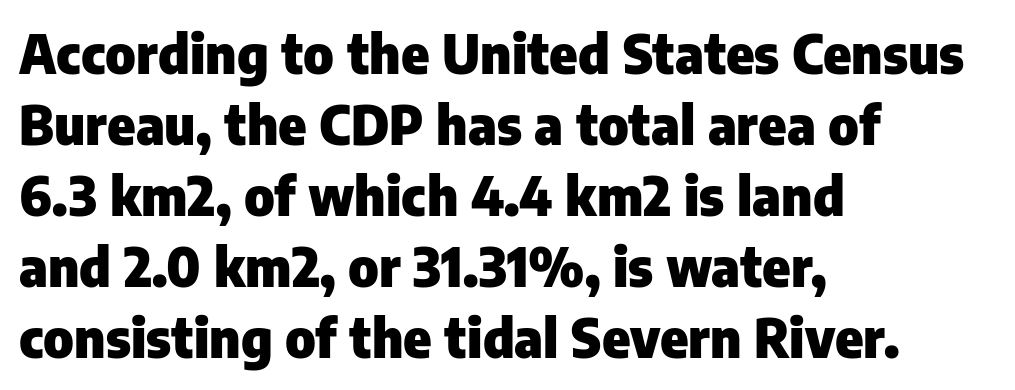
{"serif": "no", "italic": "no", "bold": "yes", "weight": "heavy", "width": "normal", "stroke_contrast": "low", "x_height": "medium", "monospaced": "no", "underline": "no", "align": "left", "line_spacing": "normal", "line_spacing_ratio": 1.34, "letter_spacing": "normal", "letter_spacing_em": 0.0, "glyph_px": 53}
